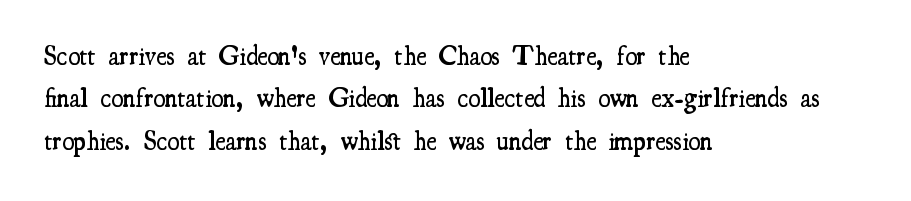
Caption: multi-line text, flush left, ragged right. Compared with typical body copy, the letter spacing here is the same. In terms of leading, this rendering sits right in the middle. Underlining? Definitely not there. How heavy is the stroke? Medium-heavy — a semibold, shy of bold. Style check: upright.
